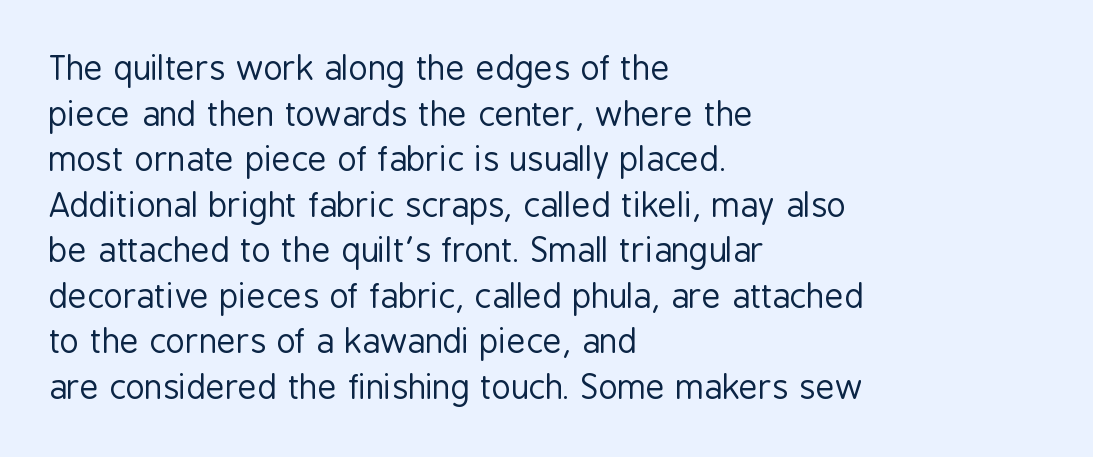
The image shows 33 px regular-weight, condensed sans-serif type, upright; set left-aligned, normal line spacing (1.38x), normal letter spacing, not underlined; low stroke contrast and a medium x-height.
